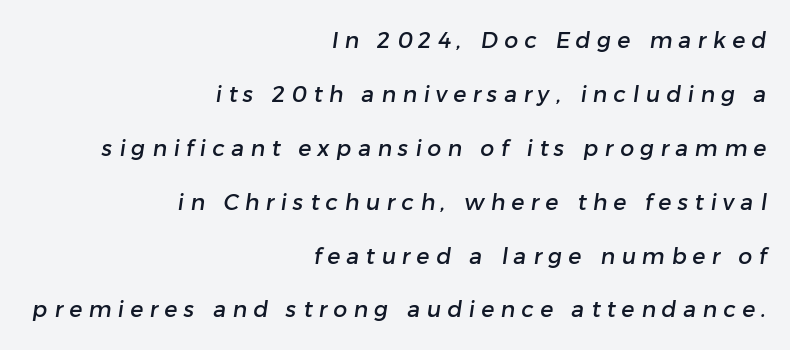
Q: Is the text underlined? A: No.
Q: How is the paragraph aligned? A: Right-aligned.
Q: Is the spacing between letters normal or unusually wide? A: Unusually wide.
Q: Is the spacing between lines tight, normal or loose? A: Loose.
